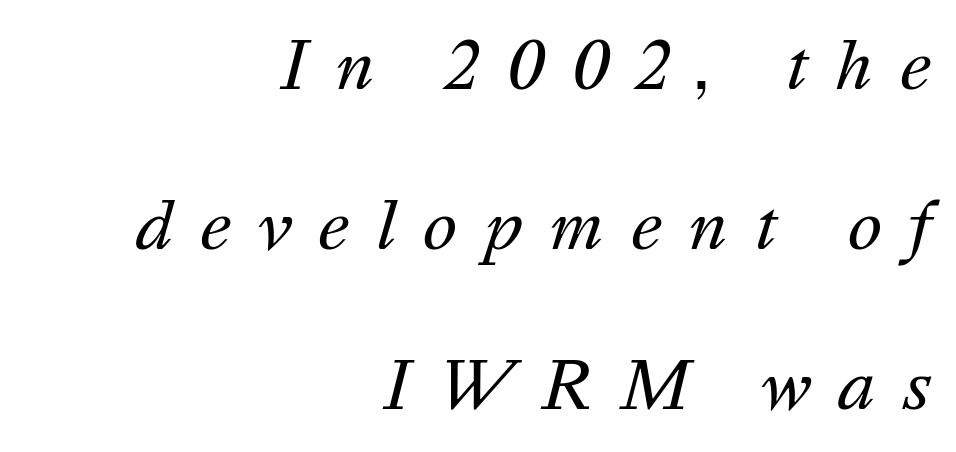
These lines are set flush right with a ragged left edge. Is there much room between lines? Yes — plenty of vertical air separates them. Here the designer chose a conventional face with non-uniform glyph widths. The axis of the letterforms is tilted away from vertical.
